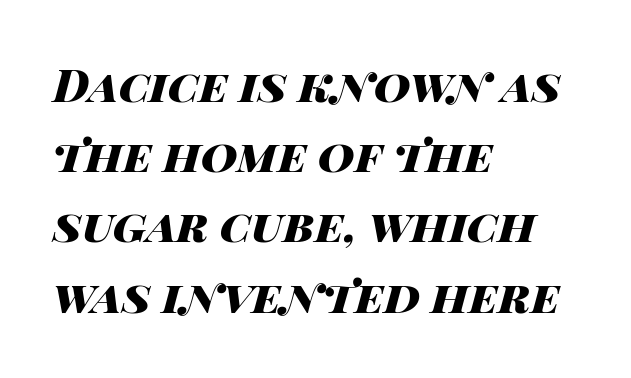
Q: Is the text bold? A: Yes.
Q: Is the text italic (slanted)? A: Yes, it leans right by about 14 degrees.
Q: Is the text underlined? A: No.
Q: How is the paragraph aligned? A: Left-aligned.
Q: Is the spacing between letters normal or unusually wide? A: Normal.
Q: Is the spacing between lines tight, normal or loose? A: Normal.
Q: Width (condensed, normal, or wide)? A: Wide.
Q: Stroke contrast? A: High.
Q: x-height? A: Large.
Q: Monospaced? A: No.
